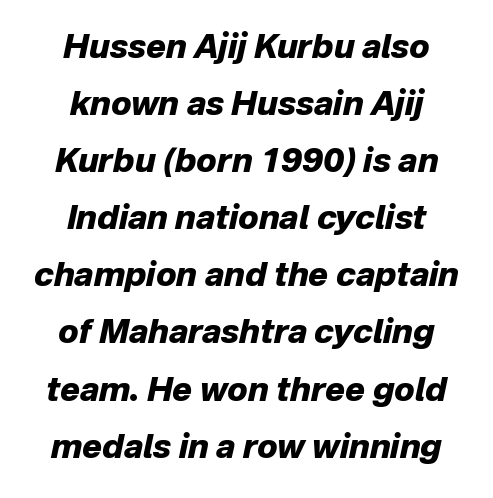
The letters sit at their default tracking, neither squeezed nor spread. Posture: slanted. The sample has been set heavy, in full bold. You could not count columns in this text — the font is proportionally spaced. Rule under the text: the space is simply empty. Horizontal alignment here is central, giving a formal, balanced look.
